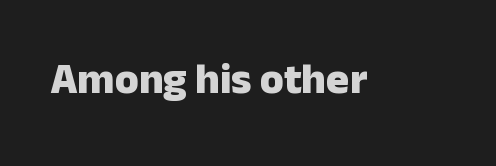
Set as a true bold cut, around the 700 mark. This rendering leaves character spacing at its baseline value. Serifs: no, the terminals of the letterforms are clean. Underlining? Definitely not there.
